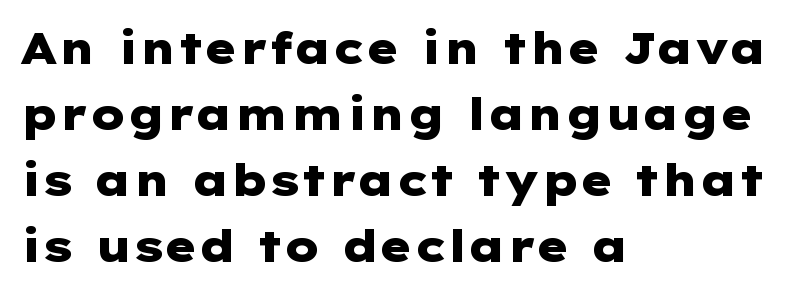
In terms of weight, the rendering is a true, heavy bold. Letter spacing: default. The space between consecutive lines is moderate. This rendering uses left alignment, leaving the right contour irregular.
